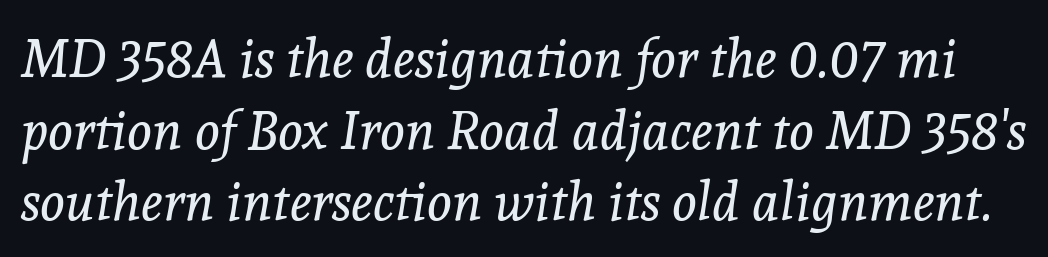
The rendering applies a slant to the glyphs. Nothing unusual about the tracking: characters are spaced as the font intends. This sample has the flowing, uneven cadence of proportional lettering. Line spacing here is normal. Stroke thickness stays within the range of a standard reading face or lighter.
